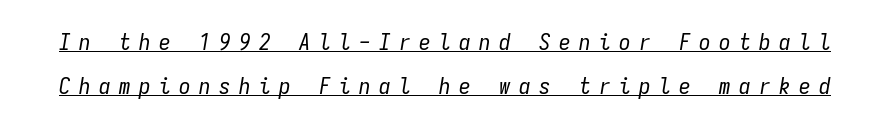
Q: Is the text bold? A: No.
Q: Is the text italic (slanted)? A: Yes, it leans right by about 9 degrees.
Q: Is the text underlined? A: Yes.
Q: Is the spacing between letters normal or unusually wide? A: Unusually wide.
Q: Is the spacing between lines tight, normal or loose? A: Loose.
